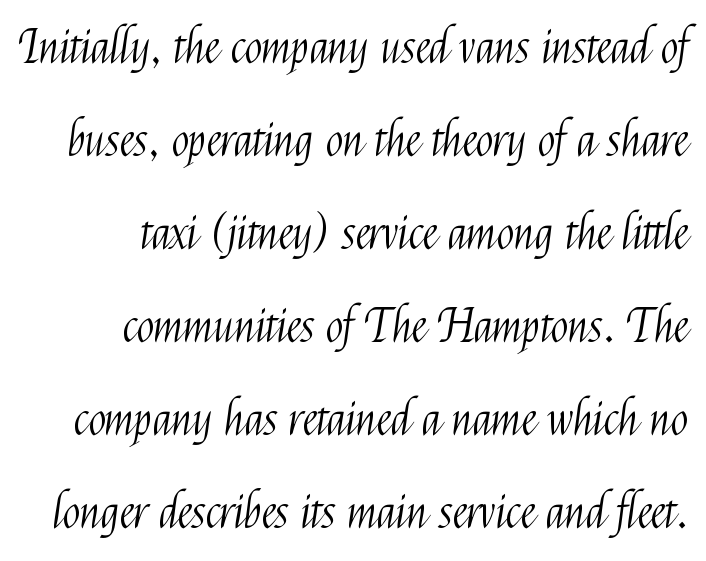
The typesetting does not lean heavy: it is not bold. The lines in this sample share a right terminus and differ only in where they begin. In terms of letterform style, serifs are entirely absent. Do the characters align in a grid? No, the font is proportional.
